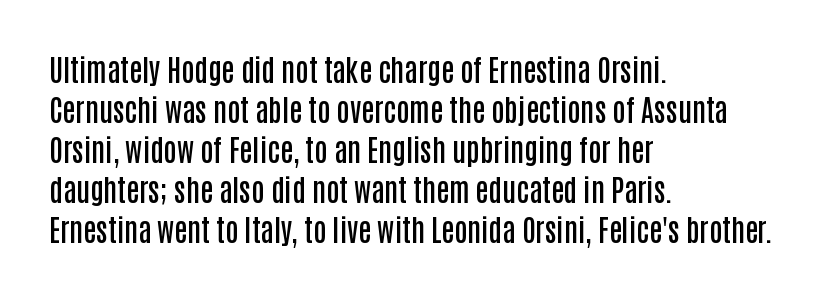
The image shows 29 px semibold, condensed sans-serif type, upright; set left-aligned, normal line spacing (1.38x), normal letter spacing, not underlined; low stroke contrast and a large x-height.
